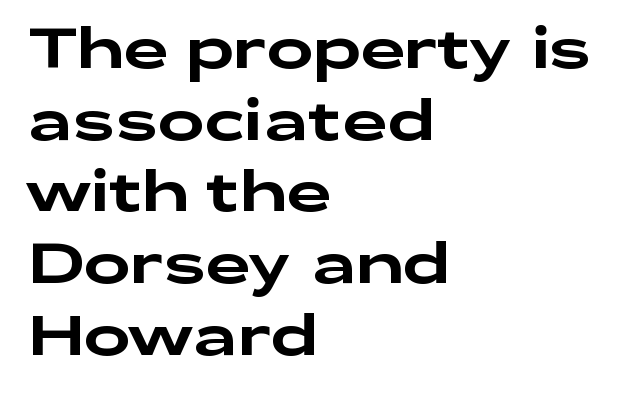
{"serif": "no", "italic": "no", "width": "wide", "stroke_contrast": "low", "x_height": "medium", "monospaced": "no", "underline": "no", "align": "left", "line_spacing": "normal", "line_spacing_ratio": 1.28, "letter_spacing": "normal", "letter_spacing_em": 0.0, "glyph_px": 56}
